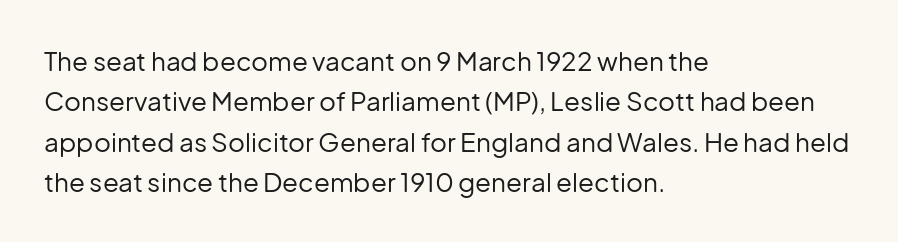
Check the space under the baseline: it is left empty. The type sits square on the baseline with zero lean. Line spacing here is normal. Casual observation: everything's shoved over to the left. Honestly, the letter spacing is just normal — you wouldn't notice it.
